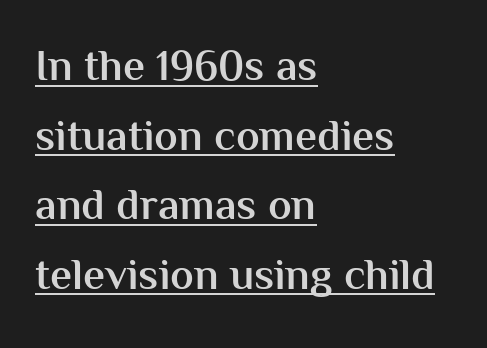
Q: Is the text bold? A: Semi-bold.
Q: Is the text italic (slanted)? A: No, it is upright.
Q: Is the typeface a serif or a sans-serif typeface? A: Sans-serif.
Q: Is the text underlined? A: Yes.
Q: How is the paragraph aligned? A: Left-aligned.
Q: Is the spacing between letters normal or unusually wide? A: Normal.
Q: Is the spacing between lines tight, normal or loose? A: Normal.
Q: Width (condensed, normal, or wide)? A: Normal.
Q: Stroke contrast? A: Medium.
Q: x-height? A: Medium.
Q: Monospaced? A: No.
